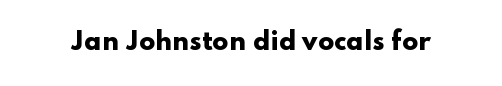
{"italic": "no", "bold": "yes", "underline": "no", "letter_spacing": "normal", "letter_spacing_em": 0.0, "glyph_px": 24}
